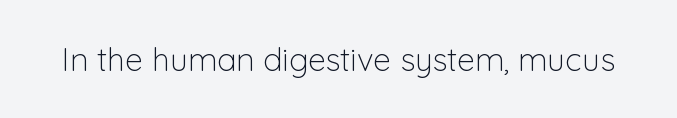
The image shows 32 px light sans-serif type, upright; set normal letter spacing, not underlined; low stroke contrast and a medium x-height.
